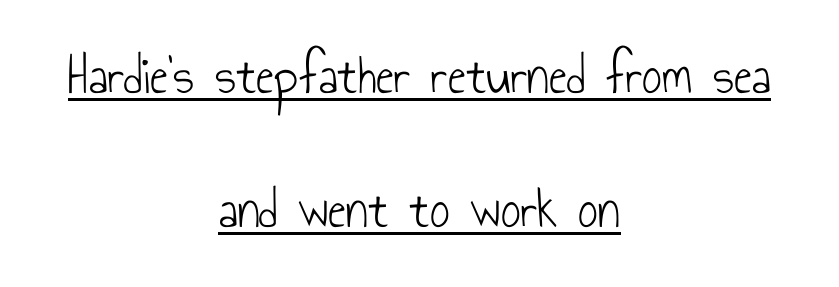
Q: Is the text bold? A: No.
Q: Is the text italic (slanted)? A: No, it is upright.
Q: Is the typeface a serif or a sans-serif typeface? A: Sans-serif.
Q: Is the text underlined? A: Yes.
Q: How is the paragraph aligned? A: Centered.
Q: Is the spacing between letters normal or unusually wide? A: Normal.
Q: Is the spacing between lines tight, normal or loose? A: Loose.
Q: Width (condensed, normal, or wide)? A: Condensed.
Q: Stroke contrast? A: Low.
Q: x-height? A: Small.
Q: Monospaced? A: No.
